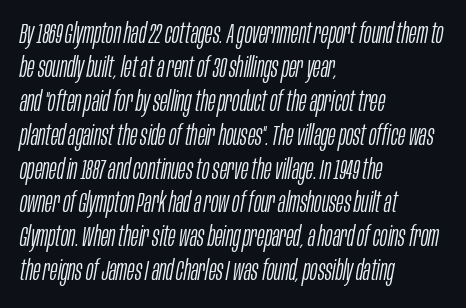
Q: Is the text bold? A: No.
Q: Is the text italic (slanted)? A: Yes, it leans right by about 10 degrees.
Q: Is the text underlined? A: No.
Q: How is the paragraph aligned? A: Left-aligned.
Q: Is the spacing between letters normal or unusually wide? A: Normal.
Q: Width (condensed, normal, or wide)? A: Condensed.
Q: Stroke contrast? A: Low.
Q: x-height? A: Large.
Q: Monospaced? A: No.
